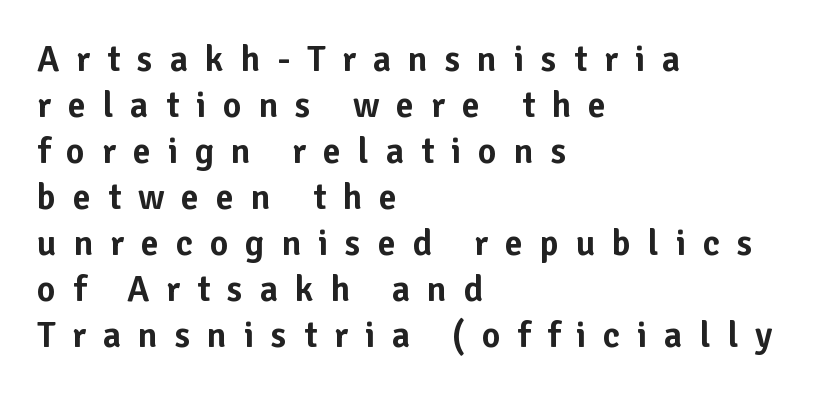
The glyphs in this specimen are sans serif. This rendering widens character spacing well past its baseline value. Unmarked baselines from the first word to the last. In terms of leading, this rendering sits right in the middle. If you drew a ruler down the left edge, every line would touch it.
